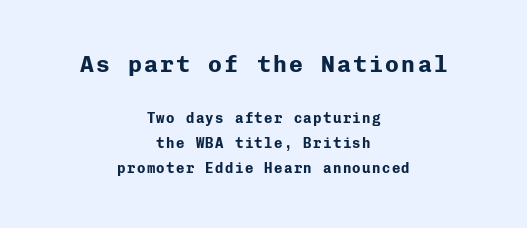
Bold? Absolutely — the strokes are thick and heavy. The typesetter chose a symmetrical, centered arrangement here. When letters stand straight like this, we call the style roman or upright. The face used here appears at its bigger size in the upper chunk.
